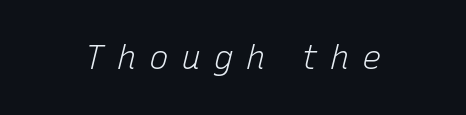
The image shows 33 px light type, italic (leaning right); set unusually wide letter spacing (+0.38 em), not underlined; low stroke contrast and a medium x-height.
